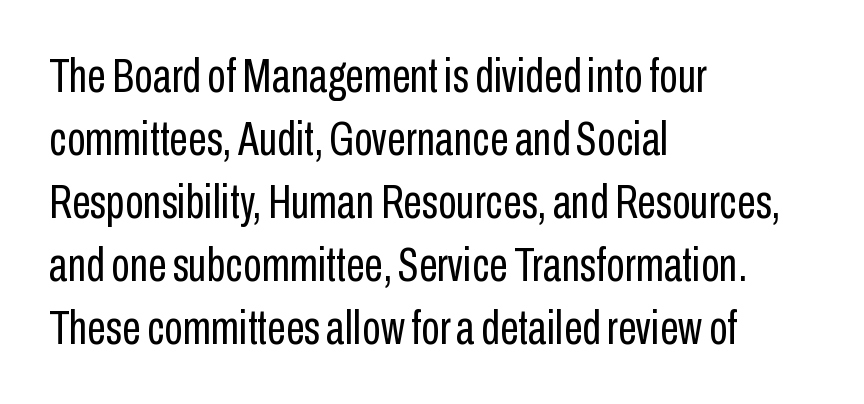
{"serif": "no", "italic": "no", "bold": "no", "weight": "regular", "width": "condensed", "stroke_contrast": "low", "x_height": "medium", "monospaced": "no", "underline": "no", "align": "left", "line_spacing": "normal", "line_spacing_ratio": 1.31, "letter_spacing": "normal", "letter_spacing_em": 0.0, "glyph_px": 48}
